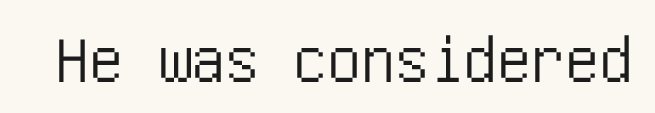
The image shows 68 px condensed sans-serif type, upright; set normal letter spacing, not underlined; low stroke contrast and a large x-height.
